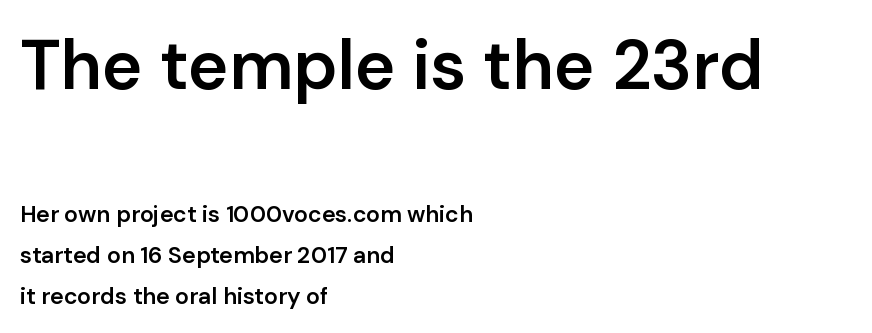
The image shows 69 px semibold sans-serif type, upright; set left-aligned, line spacing 1.79x, normal letter spacing, not underlined; the first (top) block is 3.0x larger; low stroke contrast and a medium x-height.
